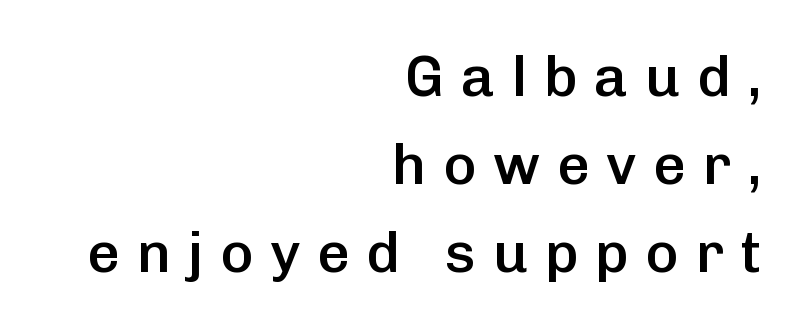
Compared with typical paragraphs, the rows here are spaced about the same. This sample has the flowing, uneven cadence of proportional lettering. Between one letter and the next there's a generous, obvious gap. Words float on clear page, feet unadorned.
